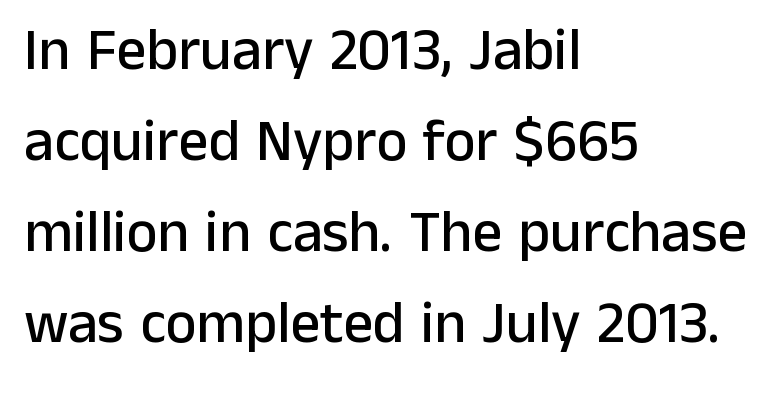
Q: Is the text italic (slanted)? A: No, it is upright.
Q: Is the typeface a serif or a sans-serif typeface? A: Sans-serif.
Q: Is the text underlined? A: No.
Q: How is the paragraph aligned? A: Left-aligned.
Q: Is the spacing between letters normal or unusually wide? A: Normal.
Q: Is the spacing between lines tight, normal or loose? A: Normal.
Q: Width (condensed, normal, or wide)? A: Normal.
Q: Stroke contrast? A: Low.
Q: x-height? A: Medium.
Q: Monospaced? A: No.
